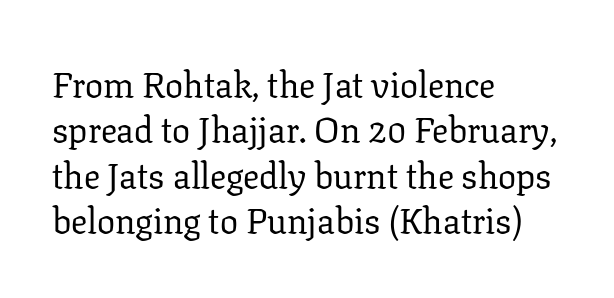
The image shows 36 px regular-weight serif type, upright; set left-aligned, normal line spacing (1.26x), normal letter spacing, not underlined; low stroke contrast and a medium x-height.
